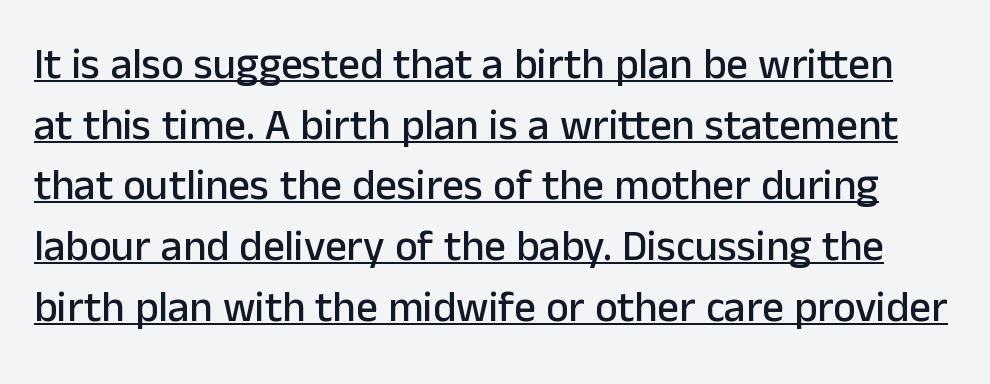
A typesetter would call this leading conventional body-copy spacing. The passage shown has conventional tracking throughout. The letters carry no serifs — their stems end cleanly without finishing strokes. Underlined type.
